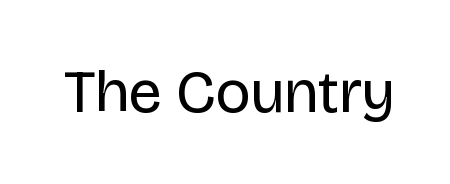
The image shows 61 px regular-weight sans-serif type, upright; set normal letter spacing, not underlined; low stroke contrast and a large x-height.
